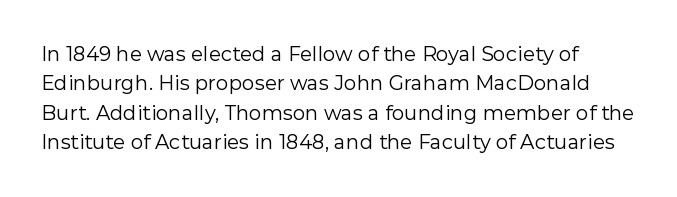
The rendering uses a moderate line-height, typical for paragraphs. There is no visible air inserted between adjacent glyphs. Weight class: somewhere from thin through regular. Italic? Not at all — the glyphs are vertical. Any mark beneath the type? The region is blank.
